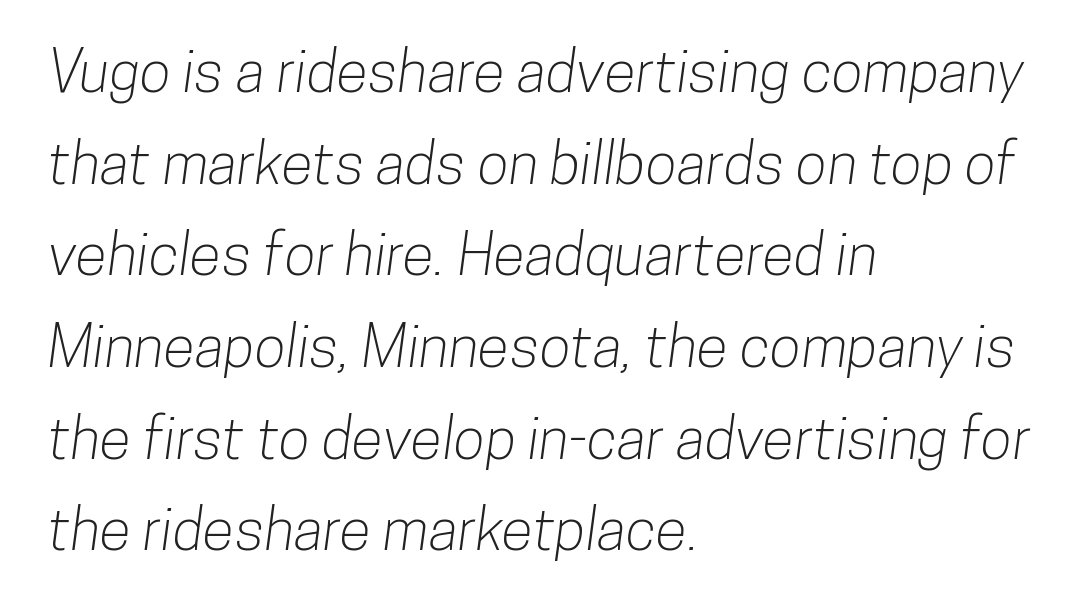
Q: Is the typeface a serif or a sans-serif typeface? A: Sans-serif.
Q: Is the text underlined? A: No.
Q: How is the paragraph aligned? A: Left-aligned.
Q: Is the spacing between letters normal or unusually wide? A: Normal.
Q: Is the spacing between lines tight, normal or loose? A: Normal.
Q: Width (condensed, normal, or wide)? A: Condensed.
Q: Stroke contrast? A: Low.
Q: x-height? A: Medium.
Q: Monospaced? A: No.
